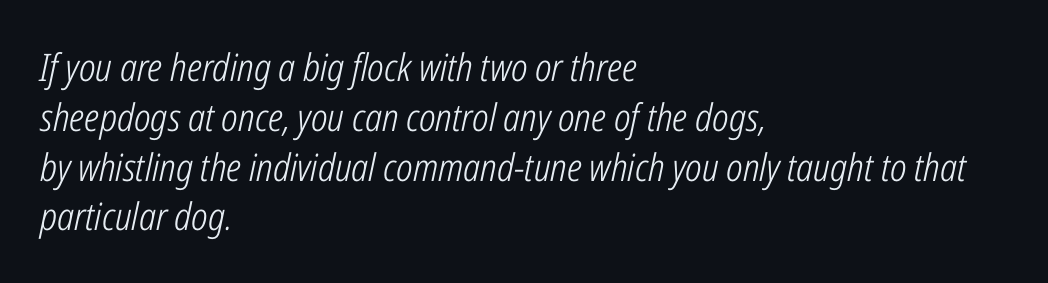
Italic: yes, the glyphs are oblique. Notice how descenders clear the ascenders below comfortably — that's standard leading. The passage shown is not bold in any degree. Between one letter and the next there's only the usual sliver of space. The setting favours the left margin, as ordinary paragraphs usually do. Proportional: the letters do not fall into vertical columns.
